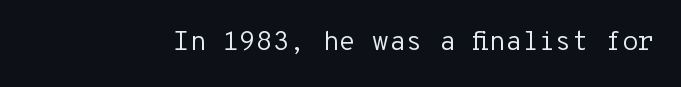
The image shows 27 px text type, upright; set normal letter spacing, not underlined.
